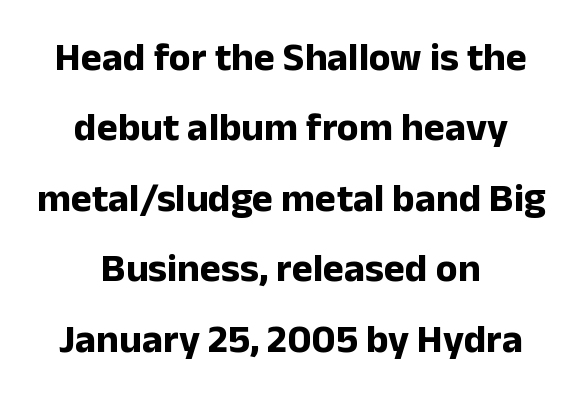
These lines are rendered in a variable-pitch font. When letters stand straight like this, we call the style roman or upright. This rendering features lettering with no underline. This is heavy type, rendered in bold.
